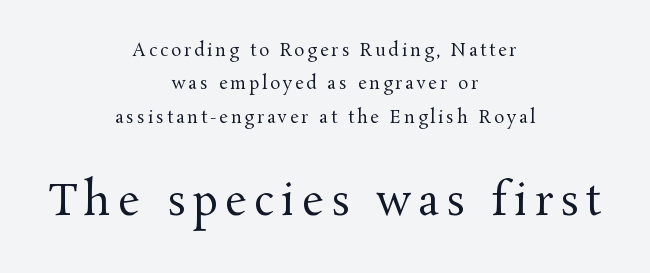
The image shows 42 px regular-weight serif type, upright; set centered, loose line spacing (1.97x), not underlined; the second (bottom) block is 2.47x larger; medium stroke contrast and a medium x-height.
